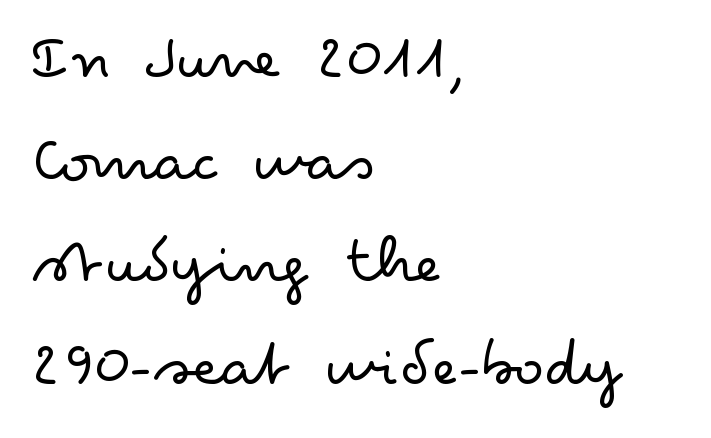
The image shows 70 px light, wide sans-serif type, upright; set left-aligned, normal line spacing (1.46x), normal letter spacing, not underlined; low stroke contrast and a small x-height.
